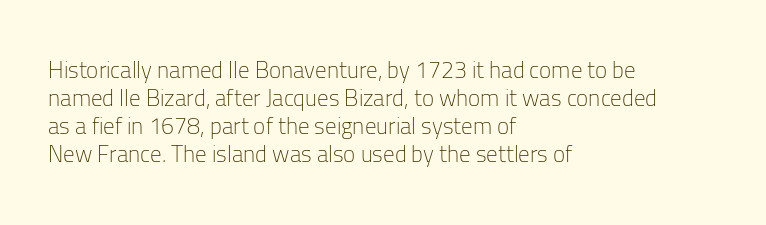
Every stem runs plumb, perpendicular to the baseline. Layout note: lines flush left. Decoration check: the copy has no underline. Short note: letters normally spaced.
